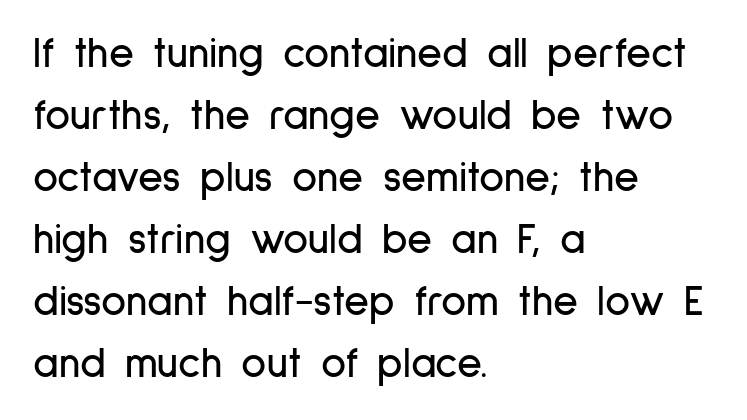
{"serif": "no", "italic": "no", "width": "condensed", "stroke_contrast": "low", "x_height": "medium", "monospaced": "no", "underline": "no", "align": "left", "line_spacing": "normal", "line_spacing_ratio": 1.44, "letter_spacing": "normal", "letter_spacing_em": 0.0, "glyph_px": 43}
